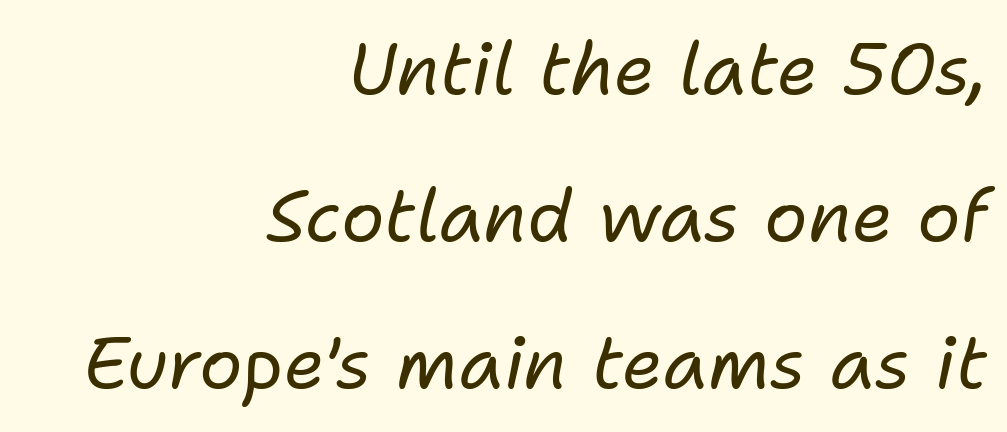
Q: Is the text bold? A: No.
Q: Is the text italic (slanted)? A: Yes, it leans right by about 11 degrees.
Q: Is the text underlined? A: No.
Q: How is the paragraph aligned? A: Right-aligned.
Q: Is the spacing between letters normal or unusually wide? A: Normal.
Q: Is the spacing between lines tight, normal or loose? A: Loose.
Q: Width (condensed, normal, or wide)? A: Normal.
Q: Stroke contrast? A: Low.
Q: x-height? A: Medium.
Q: Monospaced? A: No.
